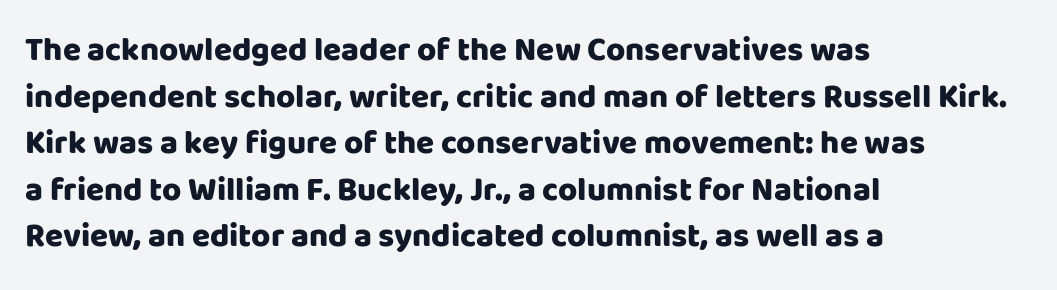
Students, note that the glyphs here touch the page at normal intervals. The letters advance in unequal steps, a hallmark of proportional type. I'd call this a sans setting — the letters go barefoot. Does the lettering tilt? It doesn't — this is upright. A bare baseline throughout the passage. The rag falls on the right side of this text block.
